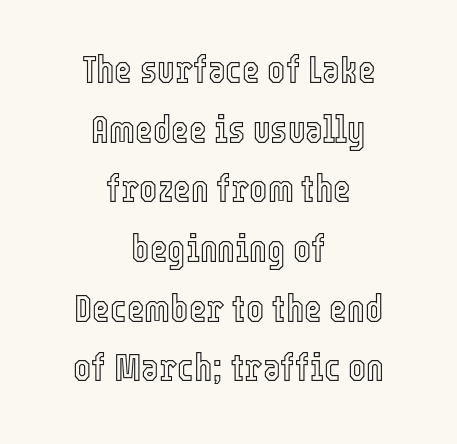
{"italic": "no", "width": "condensed", "x_height": "medium", "monospaced": "no", "underline": "no", "align": "center", "line_spacing": "normal", "line_spacing_ratio": 1.57, "letter_spacing": "normal", "letter_spacing_em": 0.0, "glyph_px": 38}
